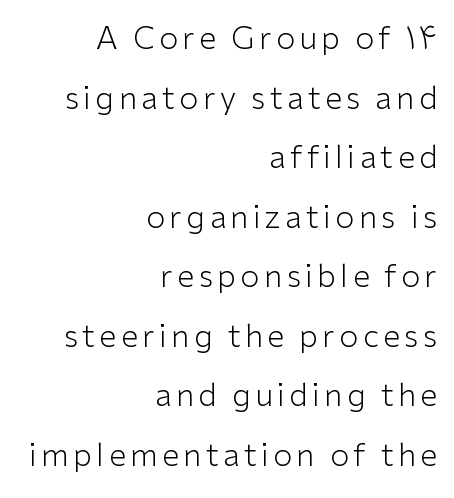
{"serif": "no", "italic": "no", "bold": "no", "weight": "light", "width": "normal", "stroke_contrast": "low", "x_height": "medium", "monospaced": "no", "underline": "no", "align": "right", "line_spacing": "loose", "line_spacing_ratio": 1.92, "glyph_px": 31}
